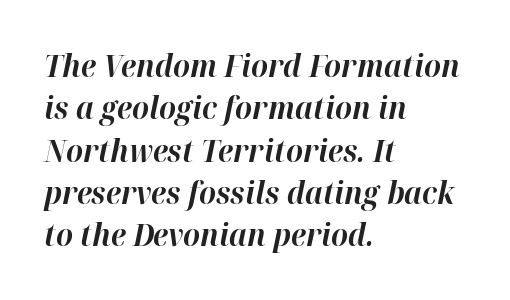
{"italic": "yes", "lean": "right", "slant_degrees": 12, "bold": "yes", "weight": "bold", "width": "normal", "stroke_contrast": "high", "x_height": "medium", "monospaced": "no", "underline": "no", "align": "left", "line_spacing": "normal", "line_spacing_ratio": 1.41, "letter_spacing": "normal", "letter_spacing_em": 0.0, "glyph_px": 30}
